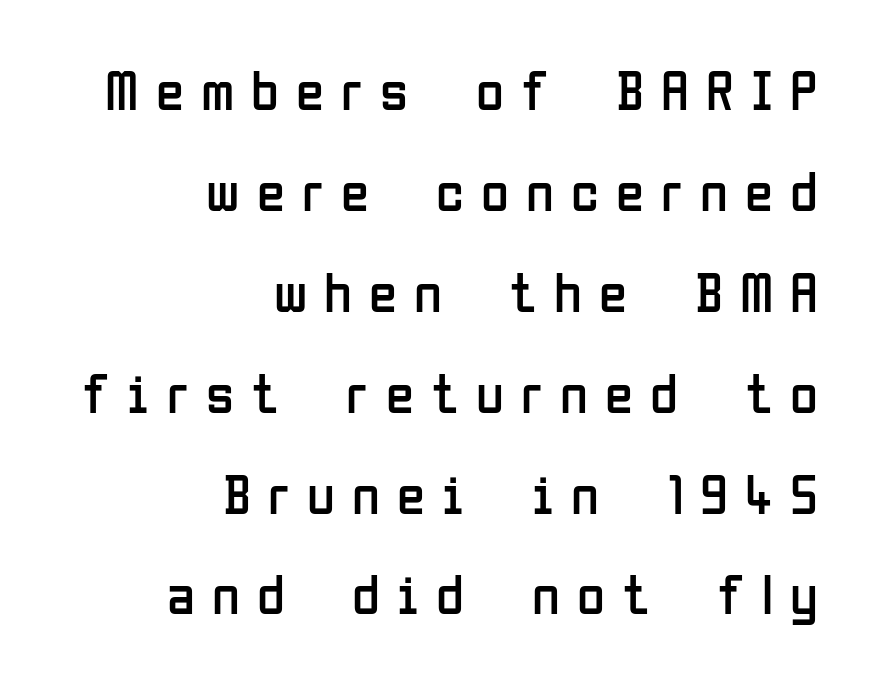
If you drew a ruler down the right edge, every line would touch it. The face used here is proportionally spaced, like ordinary book or web type. Is this a sans? Yes — the strokes have no serifs. The specimen reads as upright at a glance.
